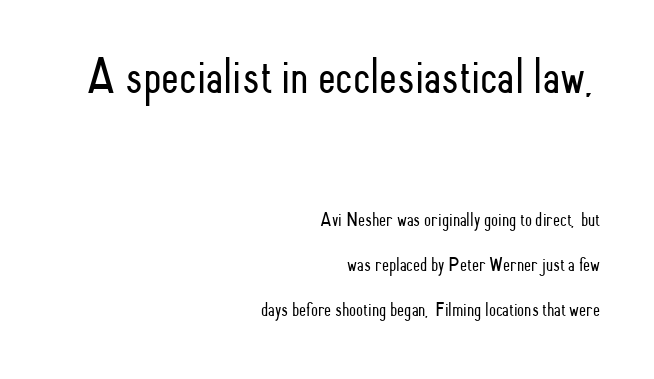
{"serif": "no", "italic": "no", "bold": "no", "weight": "light", "width": "condensed", "stroke_contrast": "low", "x_height": "small", "monospaced": "no", "underline": "no", "align": "right", "line_spacing": "loose", "line_spacing_ratio": 2.26, "letter_spacing": "normal", "letter_spacing_em": 0.0, "larger_block": "first", "size_ratio": 2.55, "glyph_px": 51}
